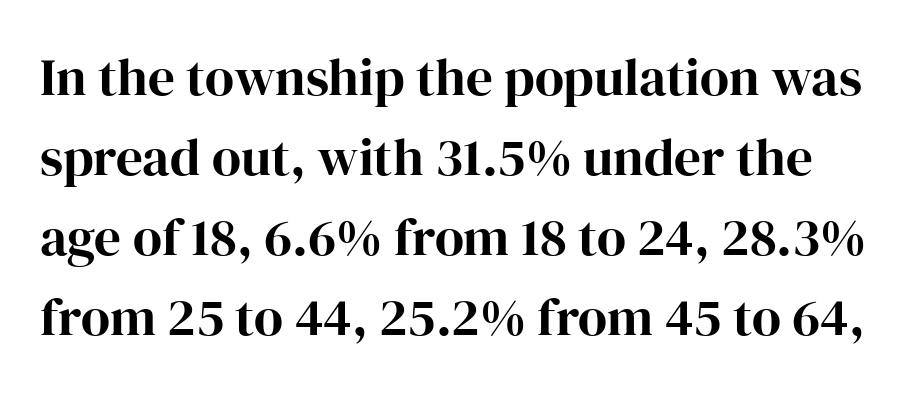
The image shows 53 px serif type, upright; set normal line spacing (1.51x), normal letter spacing, not underlined; high stroke contrast and a medium x-height.
